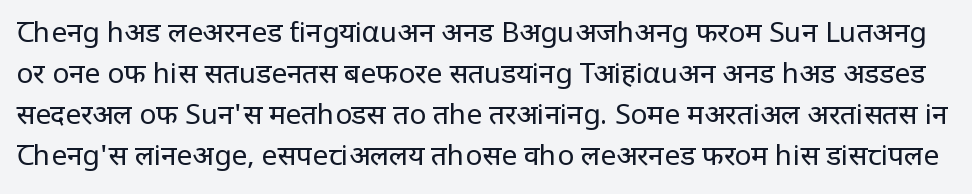
Q: Is the text bold? A: No.
Q: Is the text italic (slanted)? A: No, it is upright.
Q: Is the typeface a serif or a sans-serif typeface? A: Sans-serif.
Q: Is the text underlined? A: No.
Q: Is the spacing between letters normal or unusually wide? A: Normal.
Q: Is the spacing between lines tight, normal or loose? A: Normal.
Q: Width (condensed, normal, or wide)? A: Condensed.
Q: Stroke contrast? A: Low.
Q: x-height? A: Large.
Q: Monospaced? A: No.
